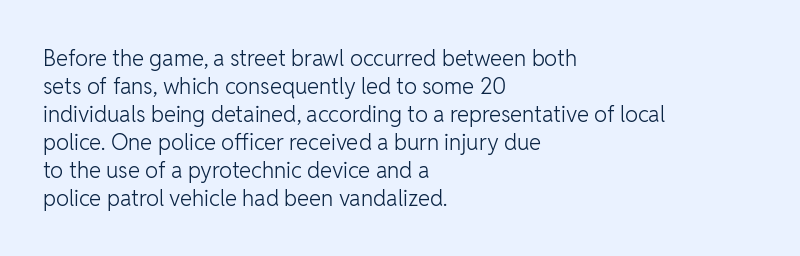
{"italic": "no", "bold": "no", "underline": "no", "align": "left", "line_spacing": "normal", "line_spacing_ratio": 1.27, "letter_spacing": "normal", "letter_spacing_em": 0.0, "glyph_px": 22}
